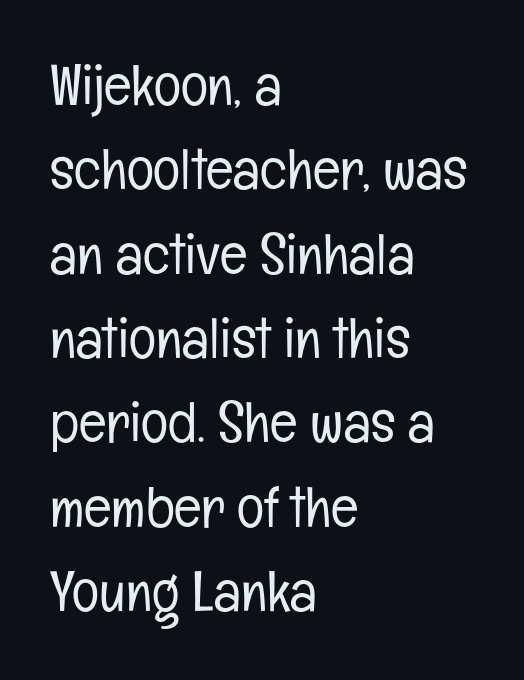
{"serif": "no", "italic": "no", "bold": "no", "weight": "light", "width": "condensed", "stroke_contrast": "low", "x_height": "medium", "monospaced": "no", "underline": "no", "align": "left", "line_spacing": "normal", "line_spacing_ratio": 1.48, "letter_spacing": "normal", "letter_spacing_em": 0.0, "glyph_px": 57}
